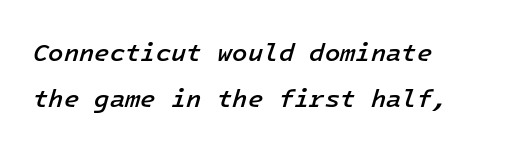
Q: Is the text bold? A: Semi-bold.
Q: Is the text italic (slanted)? A: Yes, it leans right by about 16 degrees.
Q: Is the text underlined? A: No.
Q: How is the paragraph aligned? A: Left-aligned.
Q: Is the spacing between letters normal or unusually wide? A: Normal.
